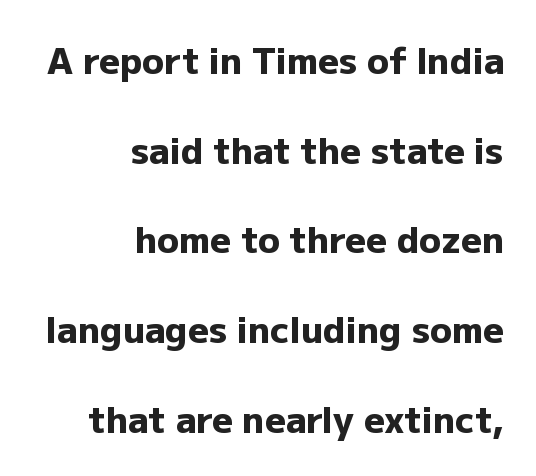
The image shows 36 px heavy sans-serif type, upright; set right-aligned, loose line spacing (2.49x), normal letter spacing, not underlined; low stroke contrast and a medium x-height.
